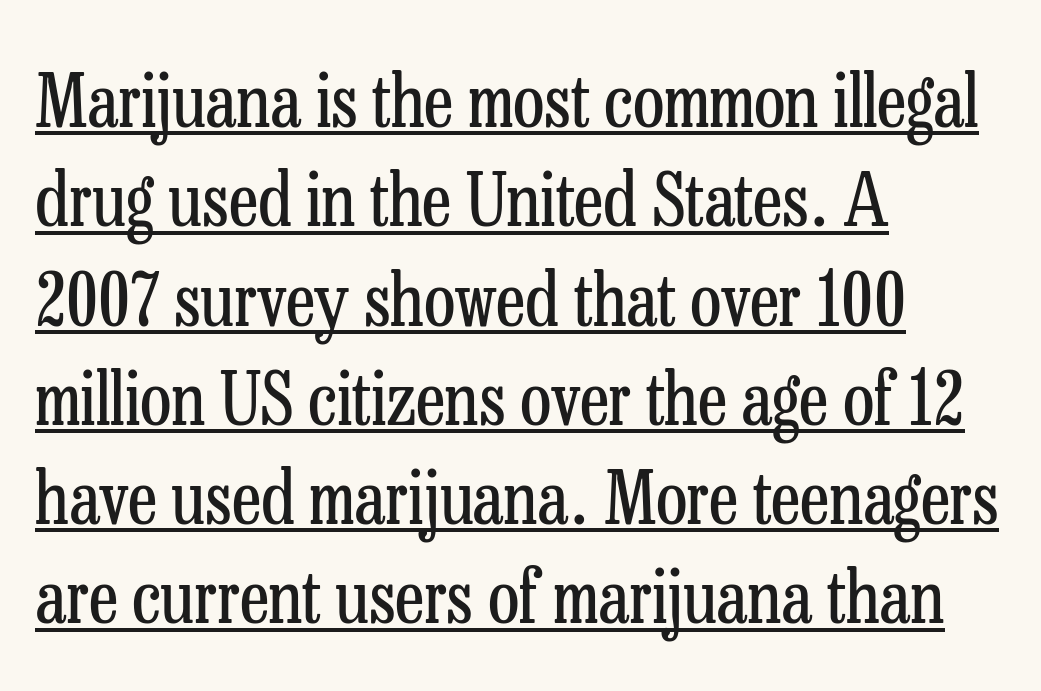
{"serif": "yes", "italic": "no", "bold": "no", "weight": "regular", "width": "condensed", "stroke_contrast": "low", "x_height": "medium", "monospaced": "no", "underline": "yes", "align": "left", "line_spacing": "normal", "line_spacing_ratio": 1.36, "letter_spacing": "normal", "letter_spacing_em": 0.0, "glyph_px": 73}
